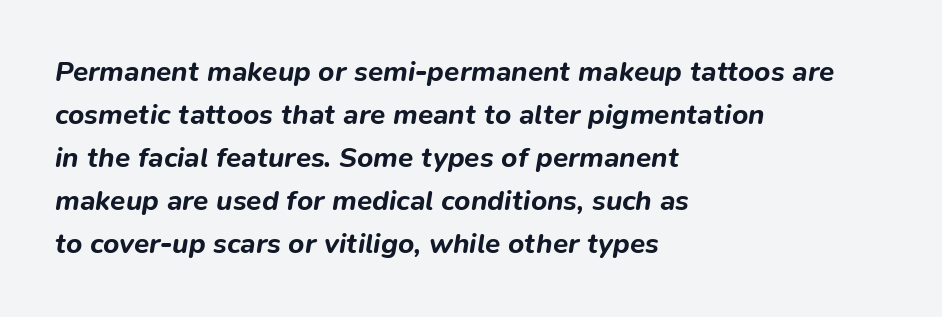
The image shows 28 px bold type, italic (leaning right); set left-aligned, normal line spacing (1.54x), normal letter spacing, not underlined; low stroke contrast and a medium x-height.
